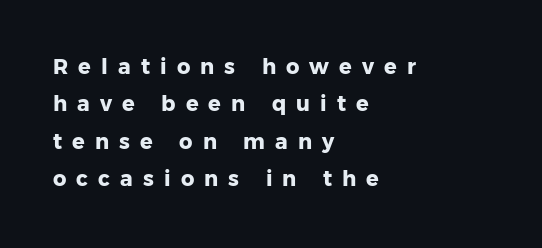
{"italic": "no", "bold": "yes", "underline": "no", "align": "left", "line_spacing_ratio": 1.78, "letter_spacing": "wide", "letter_spacing_em": 0.48, "glyph_px": 21}
